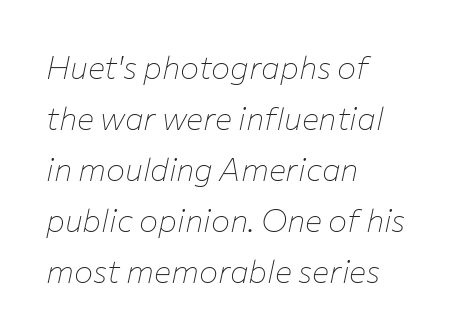
The image shows 32 px thin type, italic (leaning right); set left-aligned, normal line spacing (1.59x), normal letter spacing, not underlined; low stroke contrast and a medium x-height.
